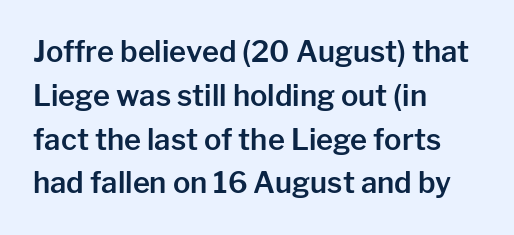
The image shows 29 px sans-serif type, upright; set left-aligned, normal line spacing (1.51x), normal letter spacing, not underlined; low stroke contrast and a medium x-height.
